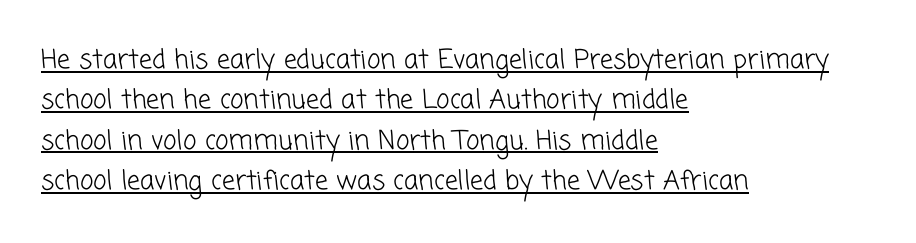
This block has exactly the height ordinary leading produces. Each stroke keeps to a modest, everyday thickness or less. The horizontal fit of the characters is conventional and even. You can see a thin bar hugging the bottom of the glyphs.
